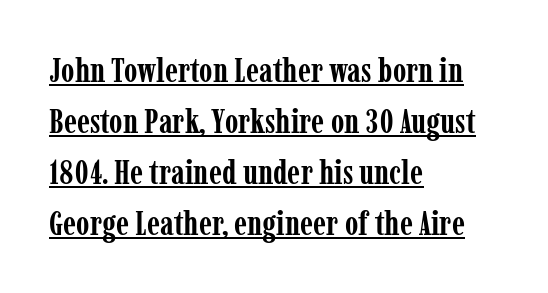
{"serif": "yes", "italic": "no", "bold": "yes", "weight": "semibold", "width": "condensed", "stroke_contrast": "low", "x_height": "medium", "monospaced": "no", "underline": "yes", "align": "left", "line_spacing": "normal", "line_spacing_ratio": 1.5, "letter_spacing": "normal", "letter_spacing_em": 0.0, "glyph_px": 34}
